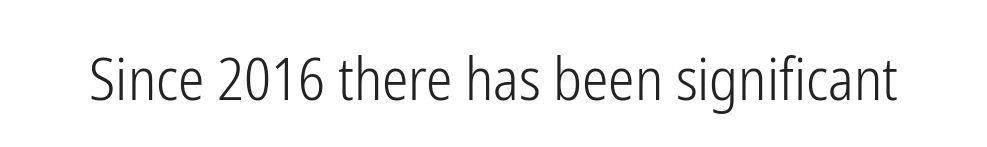
The image shows 59 px light, condensed sans-serif type, upright; set normal letter spacing, not underlined; low stroke contrast and a medium x-height.
